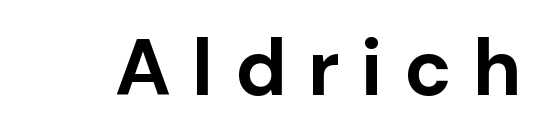
Words float on clear page, feet unadorned. A typesetter would call this proportional, since set widths differ per character. The face used here is rendered with a markedly widened letterfit. Ordinary non-slanted type is in use.
